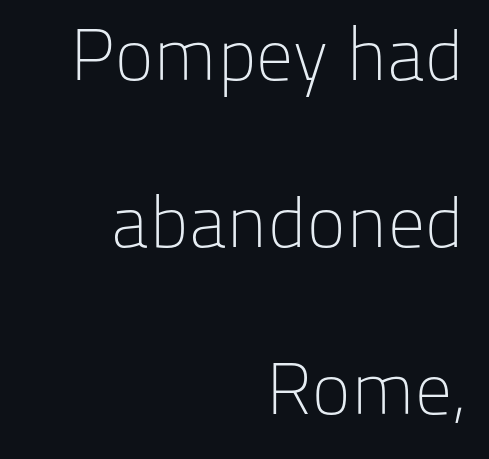
The image shows 73 px light sans-serif type, upright; set right-aligned, loose line spacing (2.29x), normal letter spacing, not underlined; low stroke contrast and a medium x-height.
